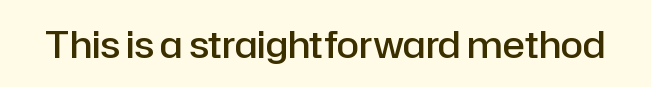
The image shows 37 px semibold sans-serif type, upright; set normal letter spacing, not underlined; low stroke contrast and a medium x-height.
